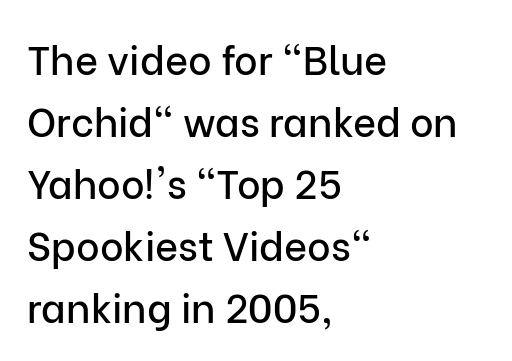
The image shows 40 px sans-serif type, upright; set left-aligned, normal line spacing (1.55x), normal letter spacing, not underlined; low stroke contrast and a medium x-height.
